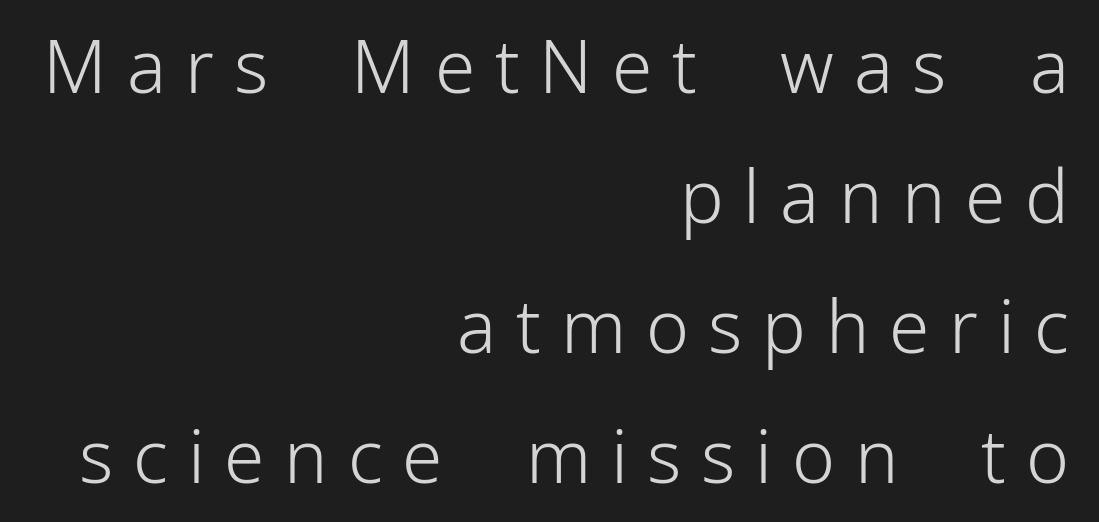
There is plenty of visible air inserted between adjacent glyphs. The string is rendered with underlining switched off. The cut favours lightness, reaching ordinary text weight at its darkest. No feet cap the strokes, marking this as sans-serif type.
